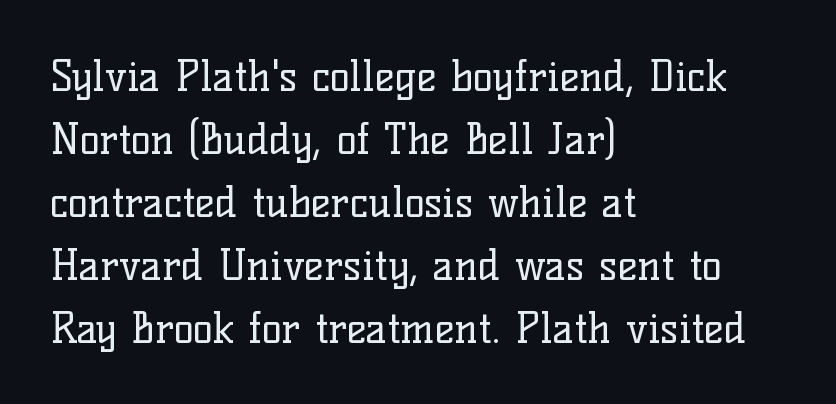
{"serif": "yes", "italic": "no", "bold": "no", "weight": "regular", "width": "normal", "stroke_contrast": "low", "x_height": "medium", "monospaced": "no", "underline": "no", "align": "left", "line_spacing": "normal", "line_spacing_ratio": 1.5, "letter_spacing": "normal", "letter_spacing_em": 0.0, "glyph_px": 42}
